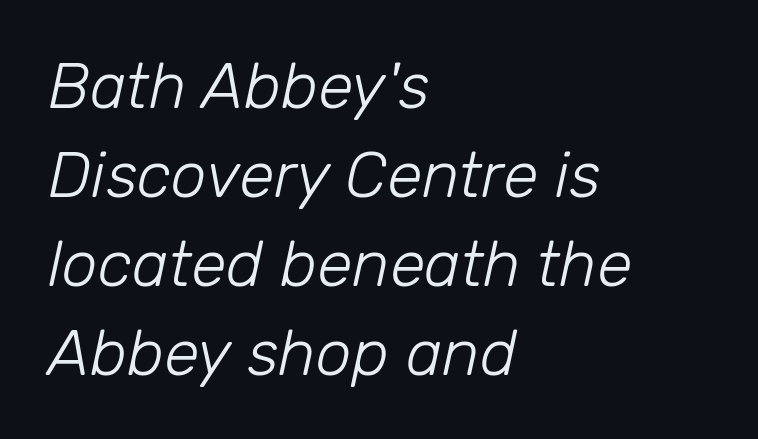
Vertical spacing — default. A bare baseline throughout the passage. Line beginnings align vertically; line endings do not. Characters follow at the spacing the type designer built in. These lines were composed using italics.
